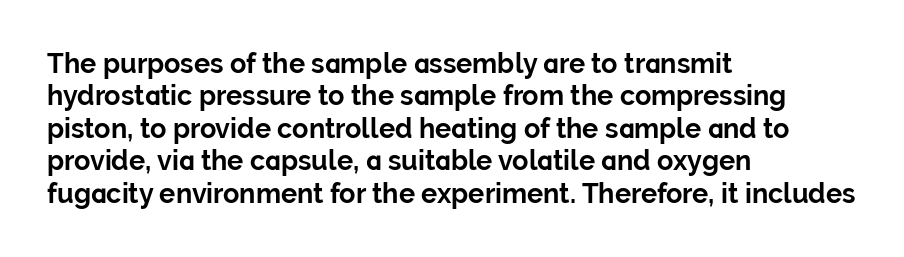
Q: Is the text bold? A: Yes.
Q: Is the text italic (slanted)? A: No, it is upright.
Q: Is the text underlined? A: No.
Q: How is the paragraph aligned? A: Left-aligned.
Q: Is the spacing between letters normal or unusually wide? A: Normal.
